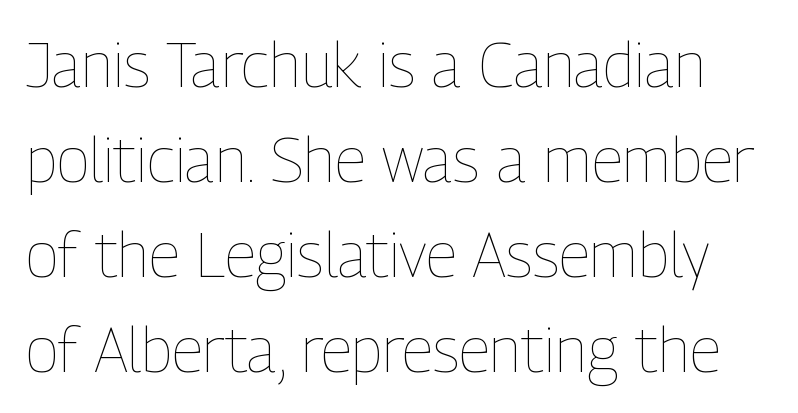
The image shows 62 px thin, condensed type, upright; set normal line spacing (1.53x), normal letter spacing, not underlined; low stroke contrast and a medium x-height.
